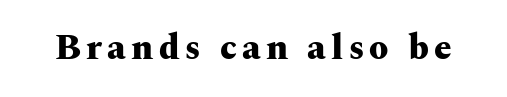
{"serif": "yes", "italic": "no", "bold": "yes", "weight": "heavy", "width": "wide", "stroke_contrast": "medium", "x_height": "medium", "monospaced": "no", "underline": "no", "glyph_px": 35}
